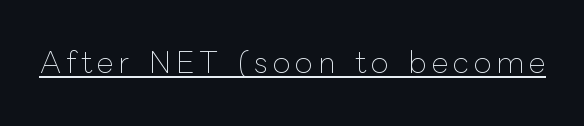
The image shows 29 px thin type, upright; set underlined; low stroke contrast and a medium x-height.
